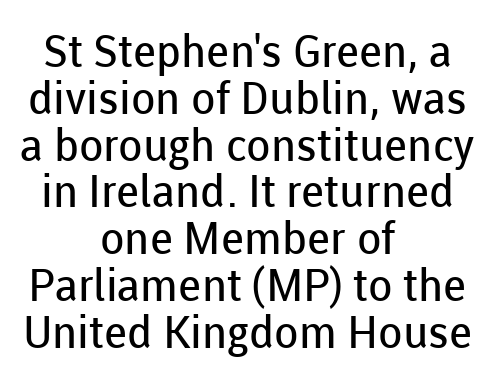
{"serif": "no", "italic": "no", "bold": "no", "weight": "regular", "width": "normal", "stroke_contrast": "low", "x_height": "medium", "monospaced": "no", "underline": "no", "align": "center", "line_spacing": "tight", "line_spacing_ratio": 1.04, "letter_spacing": "normal", "letter_spacing_em": 0.0, "glyph_px": 45}
